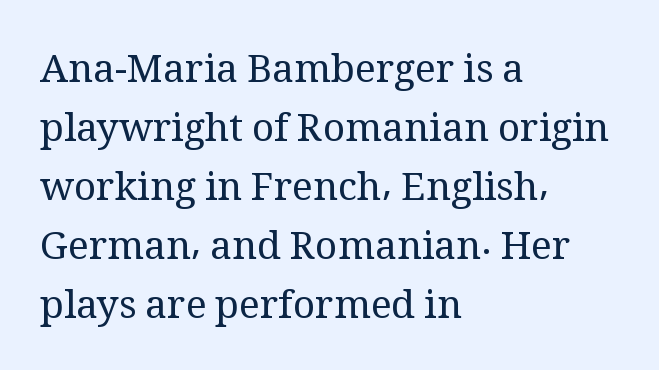
{"serif": "yes", "italic": "no", "bold": "no", "weight": "regular", "width": "normal", "stroke_contrast": "medium", "x_height": "medium", "monospaced": "no", "underline": "no", "align": "left", "line_spacing": "normal", "line_spacing_ratio": 1.51, "letter_spacing": "normal", "letter_spacing_em": 0.0, "glyph_px": 39}
